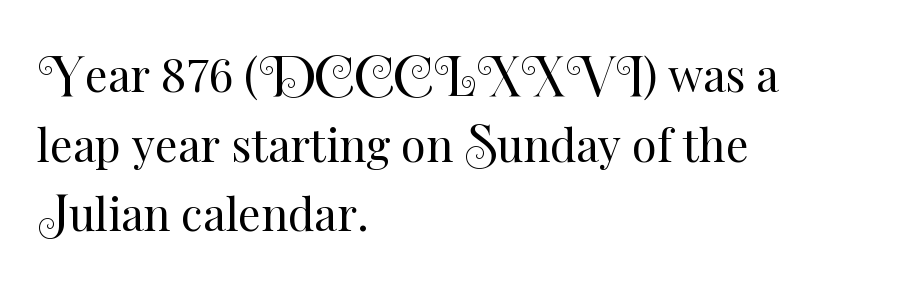
Q: Is the text bold? A: No.
Q: Is the text italic (slanted)? A: No, it is upright.
Q: Is the text underlined? A: No.
Q: How is the paragraph aligned? A: Left-aligned.
Q: Is the spacing between letters normal or unusually wide? A: Normal.
Q: Is the spacing between lines tight, normal or loose? A: Normal.
Q: Width (condensed, normal, or wide)? A: Normal.
Q: Stroke contrast? A: Medium.
Q: x-height? A: Small.
Q: Monospaced? A: No.
